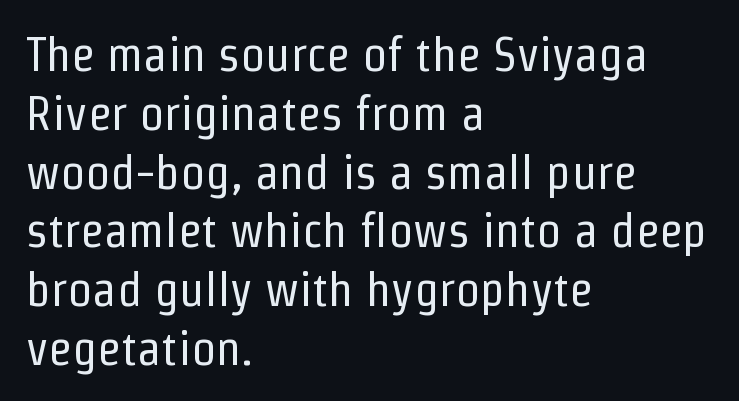
The strip under each line holds only bare page. The letterforms sit at book weight or below. The letters carry no serifs — their stems end cleanly without finishing strokes. Varying glyph widths throughout — classic text-font behaviour. This is the regular roman posture of the typeface. Glyph-to-glyph distance matches everyday printed text.
